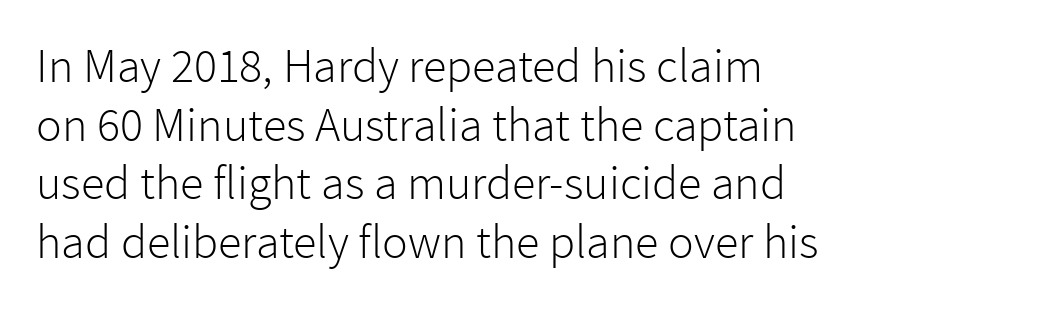
Short note: letters normally spaced. The passage shown is not bold in any degree. Looks like regular typesetting: each glyph gets only the width it needs. A typesetter would label this face a sans.
